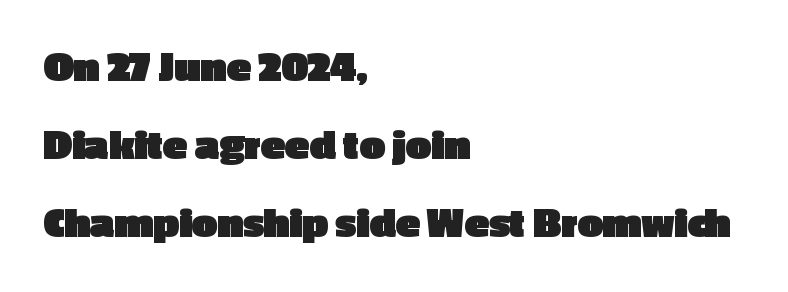
The image shows 45 px heavy sans-serif type, upright; set left-aligned, line spacing 1.73x, normal letter spacing, not underlined; a medium x-height.
